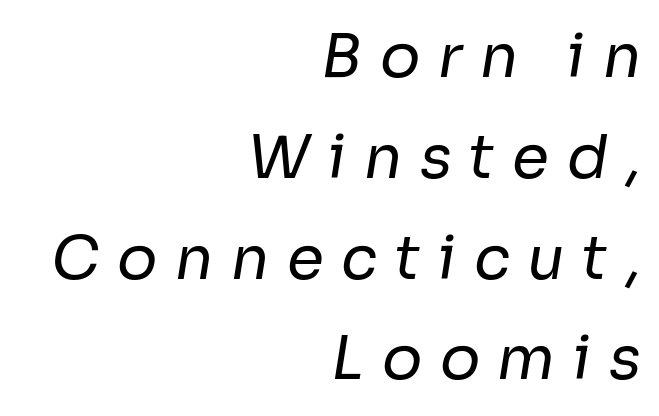
The image shows 60 px regular-weight sans-serif type; set right-aligned, normal line spacing (1.68x), unusually wide letter spacing (+0.29 em), not underlined; low stroke contrast and a medium x-height.
